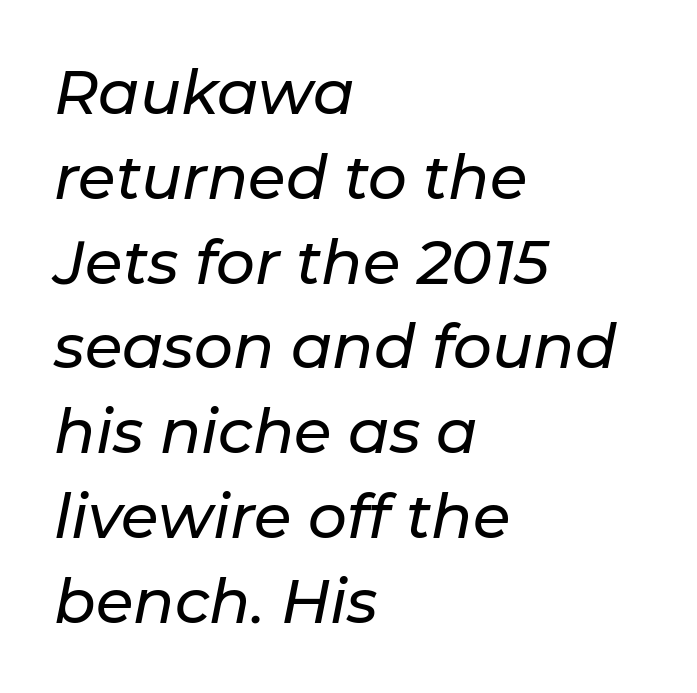
Q: Is the text italic (slanted)? A: Yes, it leans right by about 11 degrees.
Q: Is the text underlined? A: No.
Q: How is the paragraph aligned? A: Left-aligned.
Q: Is the spacing between letters normal or unusually wide? A: Normal.
Q: Is the spacing between lines tight, normal or loose? A: Normal.
Q: Width (condensed, normal, or wide)? A: Normal.
Q: Stroke contrast? A: Low.
Q: x-height? A: Medium.
Q: Monospaced? A: No.
